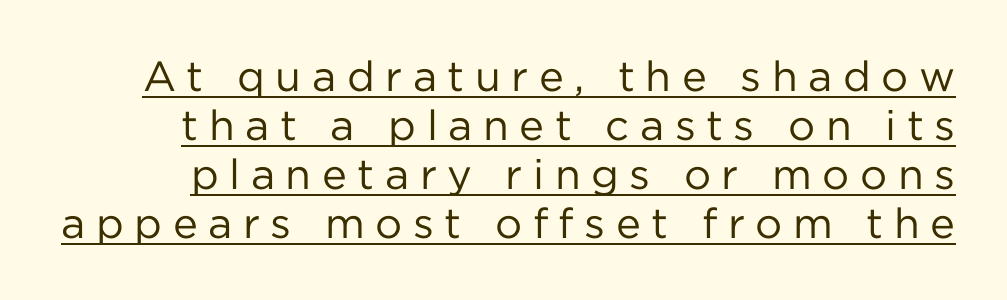
A roman cut, with each character standing at attention. Like a heading marked for emphasis, these lines bear an underscore. Letter spacing: wide. Is this a fixed-width face? No — the glyphs have proportional, varying widths.
